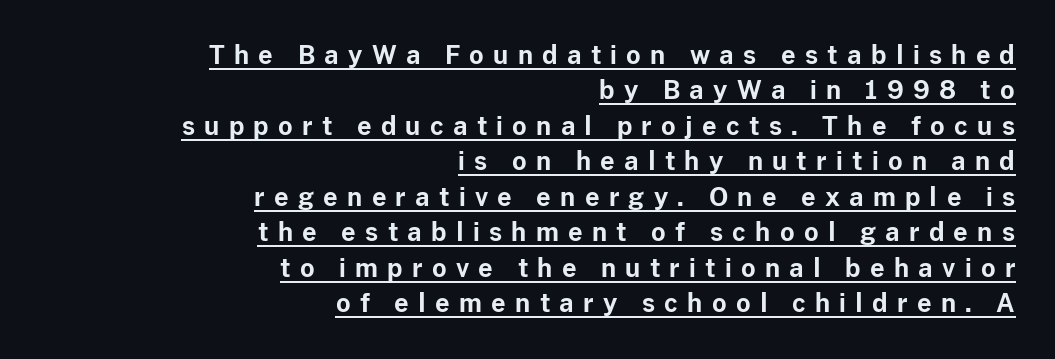
The image shows 25 px bold type, upright; set right-aligned, normal line spacing (1.42x), unusually wide letter spacing (+0.37 em), underlined.
